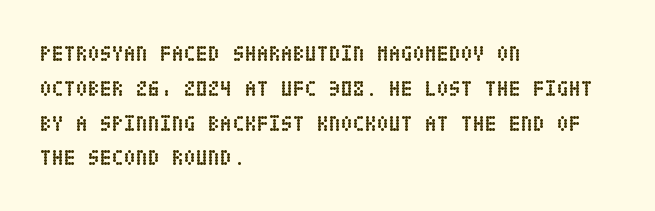
Q: Is the text bold? A: Yes.
Q: Is the text italic (slanted)? A: No, it is upright.
Q: Is the text underlined? A: No.
Q: How is the paragraph aligned? A: Left-aligned.
Q: Is the spacing between letters normal or unusually wide? A: Normal.
Q: Is the spacing between lines tight, normal or loose? A: Normal.
